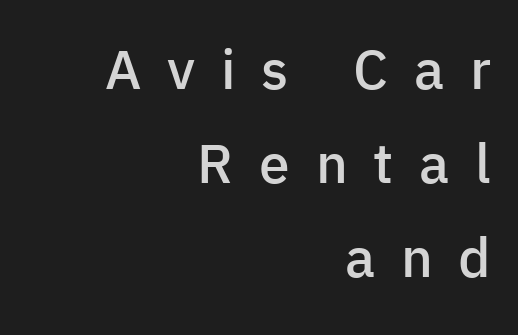
Italic? Not at all — the glyphs are vertical. Letter spacing: wide. Character widths vary here, with narrow letters taking less room than wide ones. Serif or sans? Sans — the stroke terminals are bare. The area under the type is left untouched.
